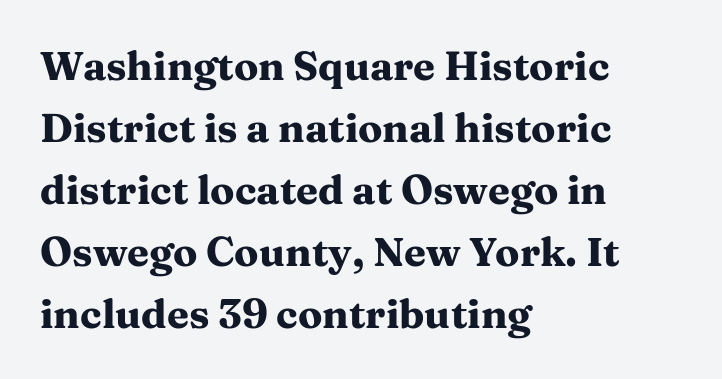
Nobody drew a line under any word here. Do the characters align in a grid? No, the font is proportional. Tracking here is standard; glyphs follow each other at the usual distance. Teacher's note: observe the even left margin — that is flush-left alignment.
